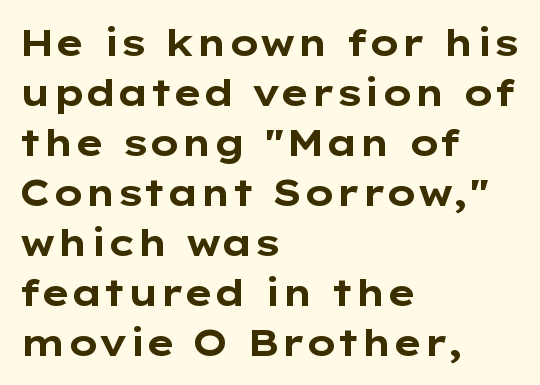
The text was rendered using a sans face with plain stroke endings. These lines are rendered in a variable-pitch font. The rows are spaced the way most documents space them. Clear beneath every line of the passage.
